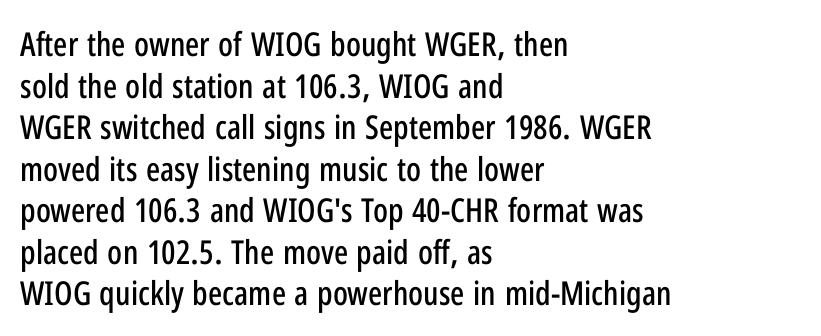
Q: Is the text italic (slanted)? A: No, it is upright.
Q: Is the typeface a serif or a sans-serif typeface? A: Sans-serif.
Q: Is the text underlined? A: No.
Q: How is the paragraph aligned? A: Left-aligned.
Q: Is the spacing between letters normal or unusually wide? A: Normal.
Q: Is the spacing between lines tight, normal or loose? A: Normal.
Q: Width (condensed, normal, or wide)? A: Condensed.
Q: Stroke contrast? A: Low.
Q: x-height? A: Medium.
Q: Monospaced? A: No.
